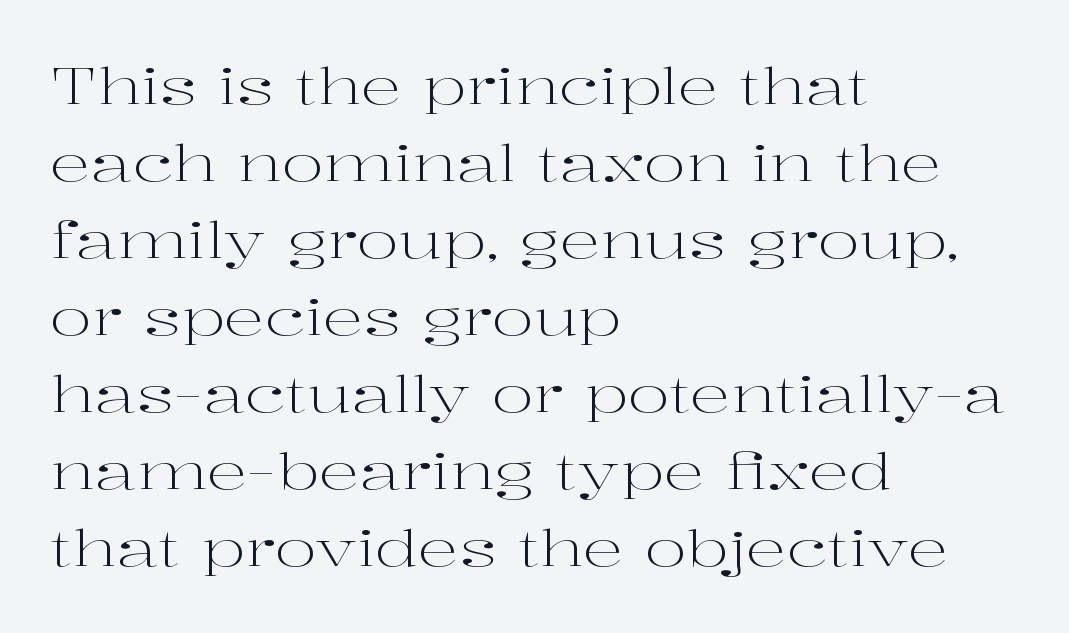
The passage shown is typed in a proportional face where columns would drift. The passage shown is not underscored anywhere. Posture: straight, roman, zero tilt. Compared with a typical body face, this is equally light or lighter still. Are there feet on the stems? There are — it's a serif. This rendering uses left alignment, leaving the right contour irregular.
